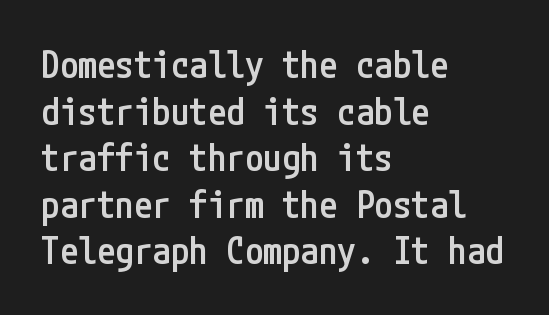
The image shows 37 px semibold, condensed sans-serif type, upright; set left-aligned, normal line spacing (1.26x), normal letter spacing, not underlined; low stroke contrast and a medium x-height.
